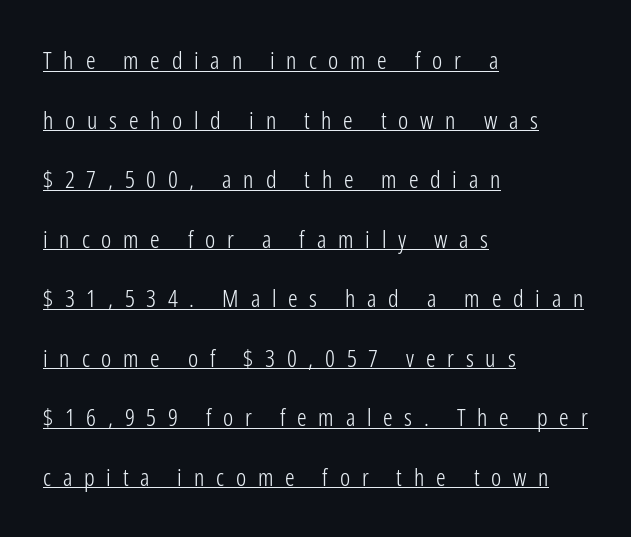
The image shows 24 px text type, upright; set left-aligned, loose line spacing (2.48x), unusually wide letter spacing (+0.49 em), underlined.
